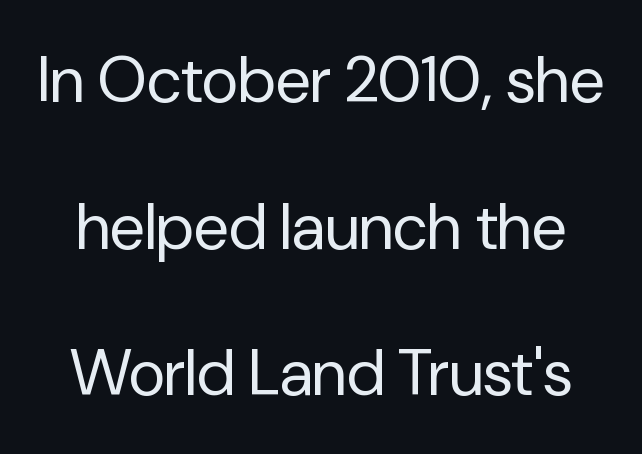
Q: Is the text bold? A: No.
Q: Is the text italic (slanted)? A: No, it is upright.
Q: Is the typeface a serif or a sans-serif typeface? A: Sans-serif.
Q: Is the text underlined? A: No.
Q: Is the spacing between letters normal or unusually wide? A: Normal.
Q: Is the spacing between lines tight, normal or loose? A: Loose.
Q: Width (condensed, normal, or wide)? A: Normal.
Q: Stroke contrast? A: Low.
Q: x-height? A: Medium.
Q: Monospaced? A: No.
